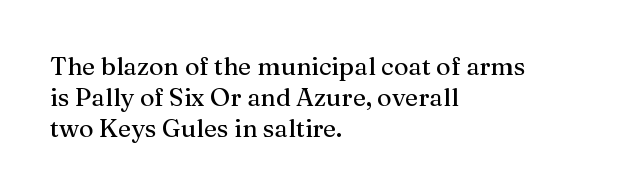
The image shows 25 px text type, upright; set left-aligned, line spacing 1.24x, normal letter spacing, not underlined.
